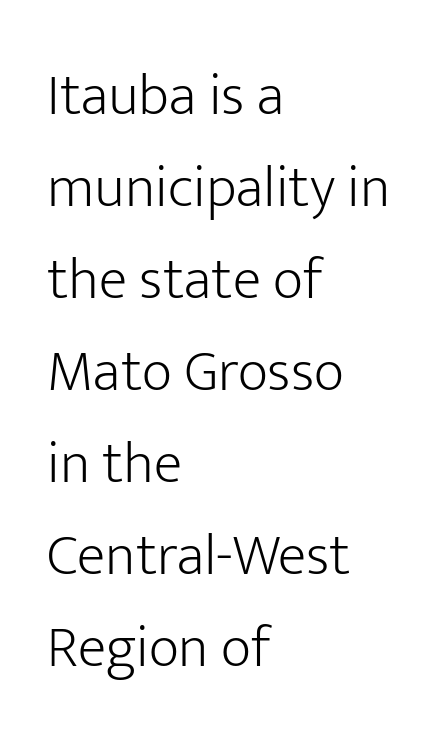
{"serif": "no", "italic": "no", "bold": "no", "weight": "light", "width": "normal", "stroke_contrast": "low", "x_height": "medium", "monospaced": "no", "underline": "no", "align": "left", "line_spacing": "normal", "line_spacing_ratio": 1.56, "letter_spacing": "normal", "letter_spacing_em": 0.0, "glyph_px": 59}
